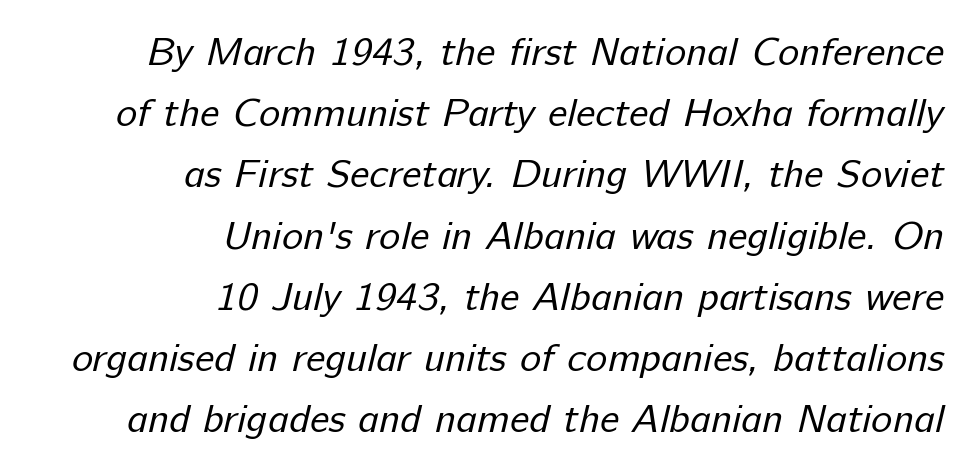
The image shows 40 px regular-weight sans-serif type; set right-aligned, normal line spacing (1.53x), normal letter spacing, not underlined; low stroke contrast and a medium x-height.
